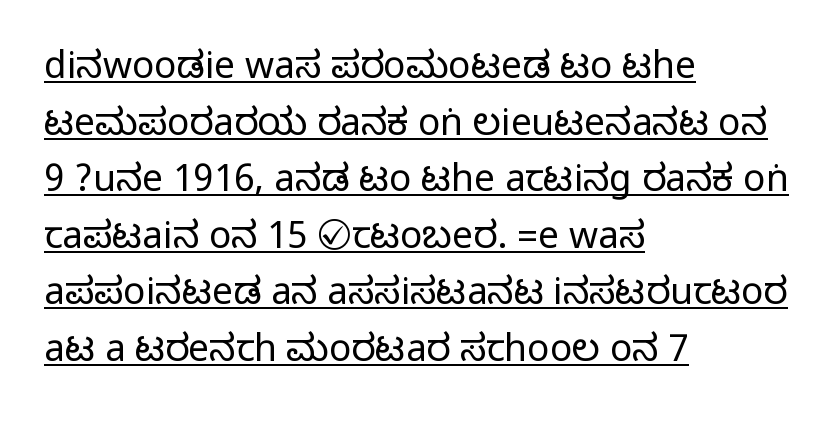
The image shows 37 px condensed sans-serif type, upright; set left-aligned, normal line spacing (1.53x), normal letter spacing, underlined; medium stroke contrast.
